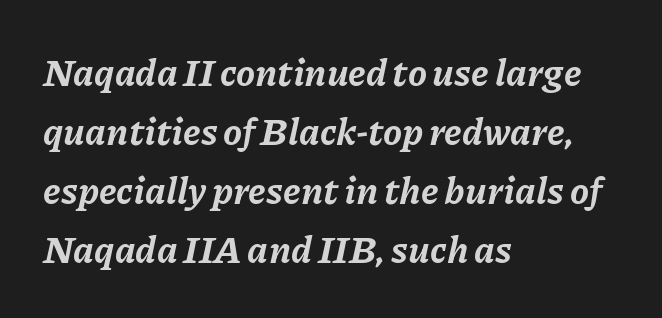
Q: Is the text bold? A: Yes.
Q: Is the text italic (slanted)? A: Yes, it leans right by about 11 degrees.
Q: Is the text underlined? A: No.
Q: How is the paragraph aligned? A: Left-aligned.
Q: Is the spacing between letters normal or unusually wide? A: Normal.
Q: Is the spacing between lines tight, normal or loose? A: Normal.
Q: Width (condensed, normal, or wide)? A: Normal.
Q: Stroke contrast? A: Low.
Q: x-height? A: Medium.
Q: Monospaced? A: No.
